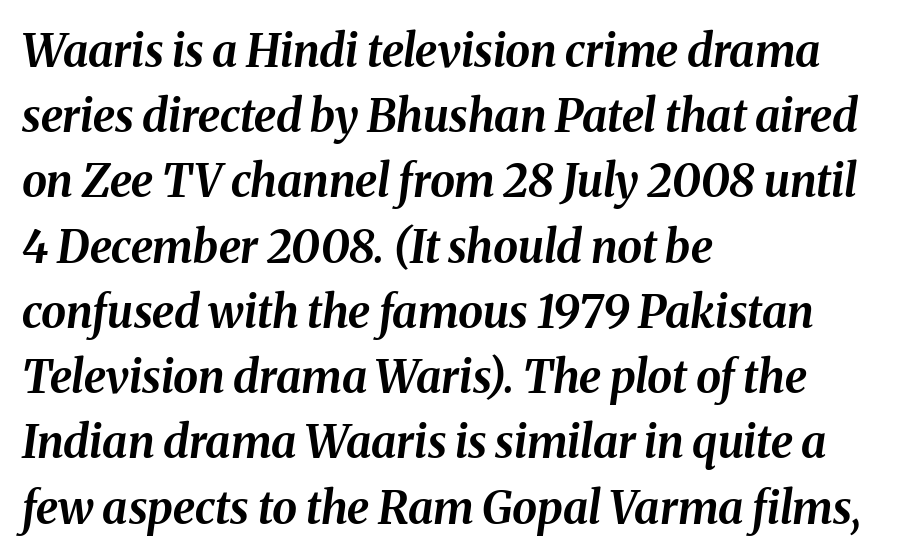
Q: Is the text bold? A: Yes.
Q: Is the text italic (slanted)? A: Yes, it leans right by about 8 degrees.
Q: Is the text underlined? A: No.
Q: How is the paragraph aligned? A: Left-aligned.
Q: Is the spacing between letters normal or unusually wide? A: Normal.
Q: Is the spacing between lines tight, normal or loose? A: Normal.
Q: Width (condensed, normal, or wide)? A: Normal.
Q: Stroke contrast? A: Medium.
Q: x-height? A: Medium.
Q: Monospaced? A: No.
